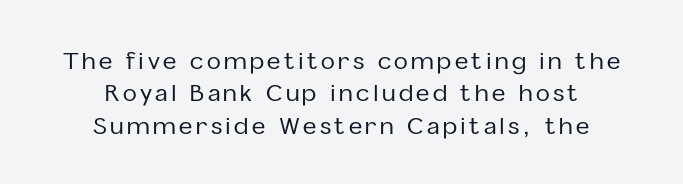
Q: Is the text italic (slanted)? A: No, it is upright.
Q: Is the text underlined? A: No.
Q: How is the paragraph aligned? A: Centered.
Q: Is the spacing between lines tight, normal or loose? A: Normal.
